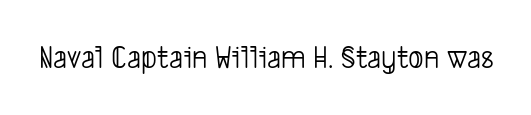
The image shows 33 px light, condensed sans-serif type; set normal letter spacing, not underlined; low stroke contrast and a medium x-height.
